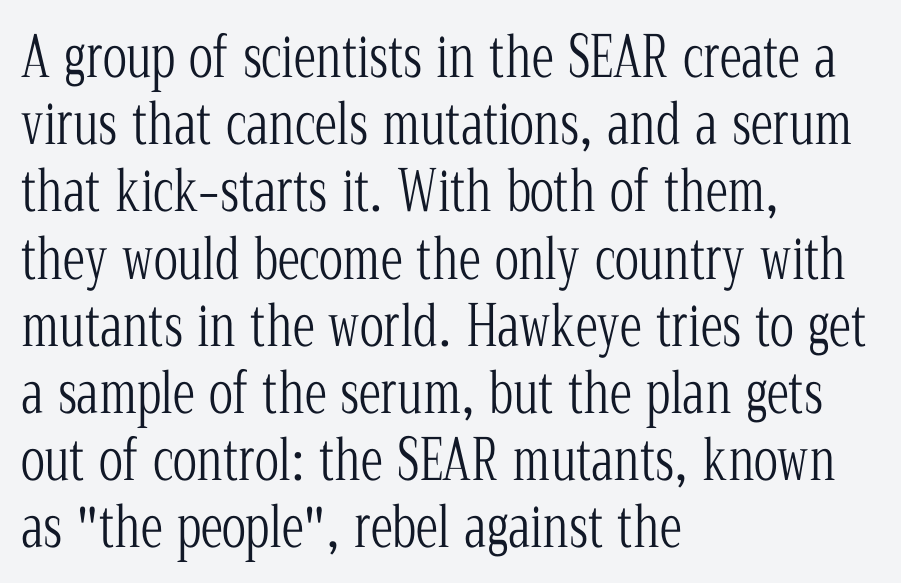
Q: Is the text bold? A: No.
Q: Is the text italic (slanted)? A: No, it is upright.
Q: Is the typeface a serif or a sans-serif typeface? A: Serif.
Q: Is the text underlined? A: No.
Q: How is the paragraph aligned? A: Left-aligned.
Q: Is the spacing between letters normal or unusually wide? A: Normal.
Q: Width (condensed, normal, or wide)? A: Condensed.
Q: Stroke contrast? A: Low.
Q: x-height? A: Medium.
Q: Monospaced? A: No.
